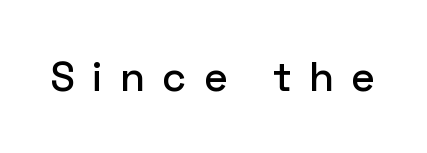
Q: Is the text italic (slanted)? A: No, it is upright.
Q: Is the typeface a serif or a sans-serif typeface? A: Sans-serif.
Q: Is the text underlined? A: No.
Q: Is the spacing between letters normal or unusually wide? A: Unusually wide.
Q: Width (condensed, normal, or wide)? A: Normal.
Q: Stroke contrast? A: Low.
Q: x-height? A: Medium.
Q: Monospaced? A: No.
